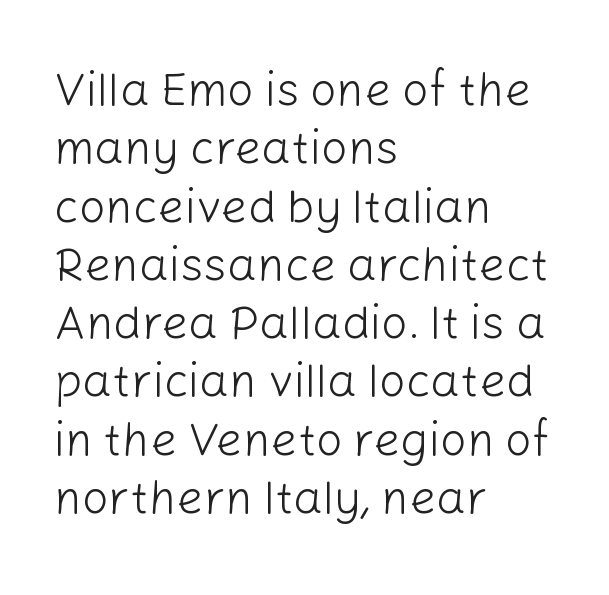
One-word summary of the alignment: left. Is the type heavy? It reads as light-to-regular instead. Ascenders rise straight up at ninety degrees. The zone under the glyphs is completely vacant.
